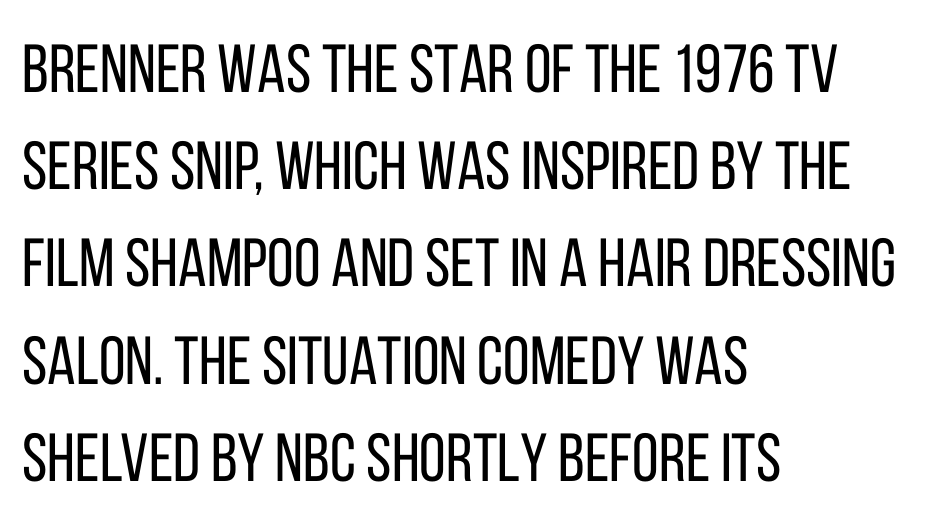
{"serif": "no", "italic": "no", "bold": "no", "weight": "regular", "width": "condensed", "stroke_contrast": "low", "x_height": "large", "monospaced": "no", "underline": "no", "align": "left", "line_spacing": "normal", "line_spacing_ratio": 1.43, "letter_spacing": "normal", "letter_spacing_em": 0.0, "glyph_px": 68}
